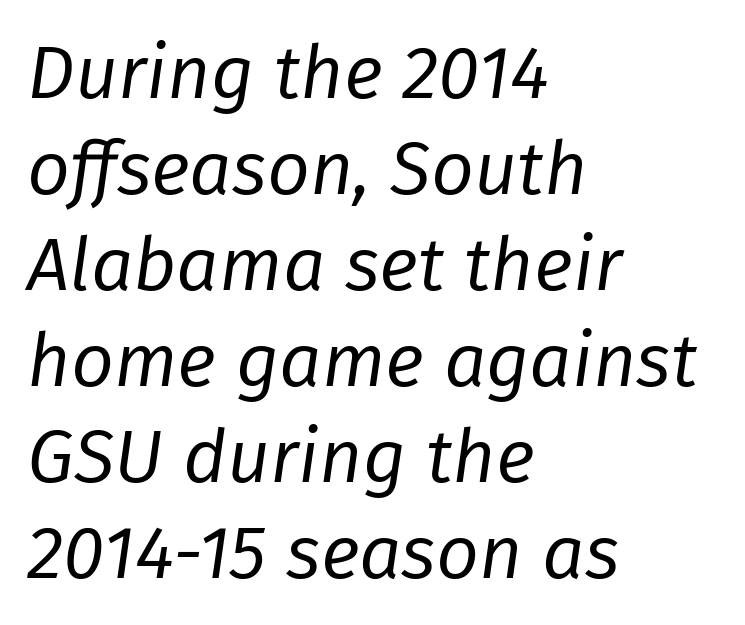
Q: Is the text bold? A: No.
Q: Is the text italic (slanted)? A: Yes, it leans right by about 8 degrees.
Q: Is the text underlined? A: No.
Q: How is the paragraph aligned? A: Left-aligned.
Q: Is the spacing between letters normal or unusually wide? A: Normal.
Q: Is the spacing between lines tight, normal or loose? A: Normal.
Q: Width (condensed, normal, or wide)? A: Normal.
Q: Stroke contrast? A: Low.
Q: x-height? A: Medium.
Q: Monospaced? A: No.
